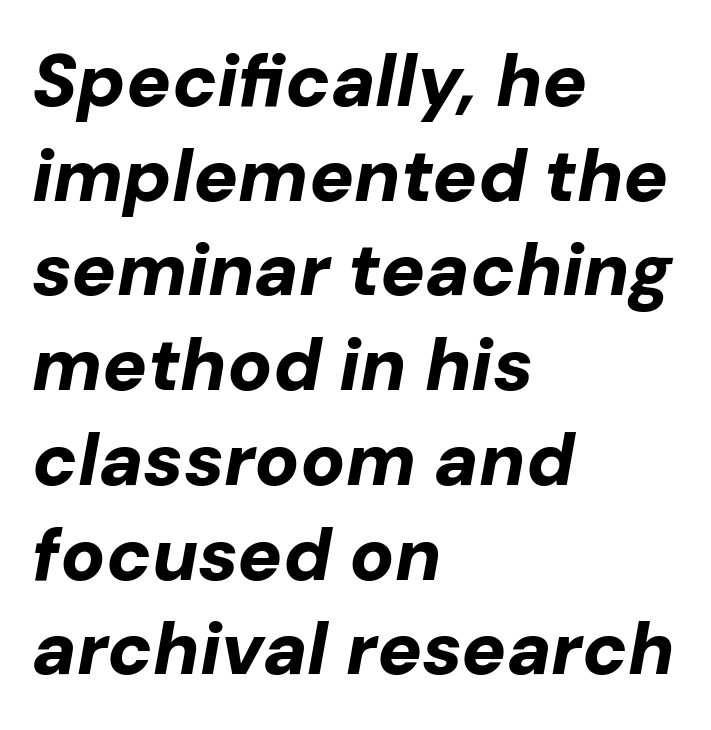
The image shows 74 px bold type, italic (leaning right); set left-aligned, normal line spacing (1.28x), normal letter spacing, not underlined; low stroke contrast and a medium x-height.
